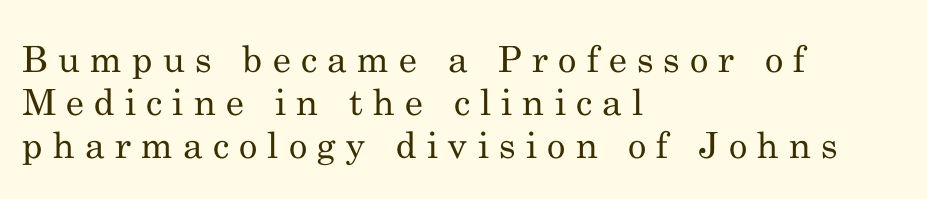
The image shows 36 px regular-weight serif type, upright; set left-aligned, line spacing 1.2x, unusually wide letter spacing (+0.28 em), not underlined; medium stroke contrast and a small x-height.
